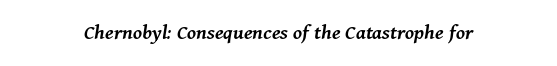
Q: Is the text bold? A: Semi-bold.
Q: Is the text italic (slanted)? A: Yes, it leans right by about 11 degrees.
Q: Is the text underlined? A: No.
Q: Is the spacing between letters normal or unusually wide? A: Normal.
